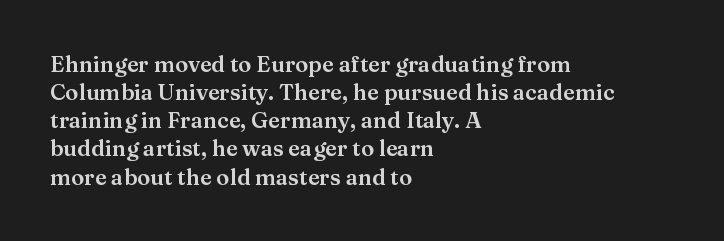
Q: Is the text italic (slanted)? A: No, it is upright.
Q: Is the text underlined? A: No.
Q: How is the paragraph aligned? A: Left-aligned.
Q: Is the spacing between letters normal or unusually wide? A: Normal.
Q: Is the spacing between lines tight, normal or loose? A: Normal.
